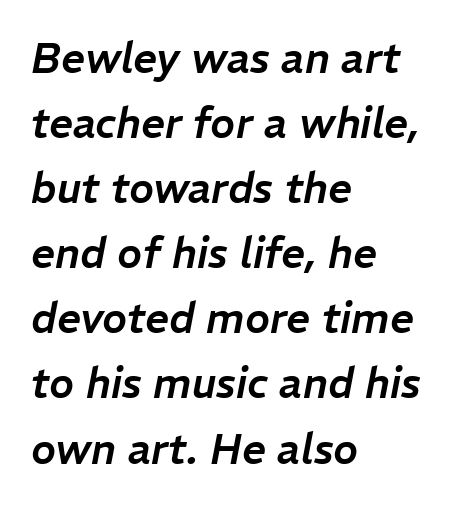
Is this a fixed-width face? No — the glyphs have proportional, varying widths. Where is the straight margin? On the left. Is there much room between lines? A standard amount, neither cramped nor airy. Rendered with sloped, italic letterforms. Underlining? Definitely not there. A typesetter would call this zero additional tracking.
